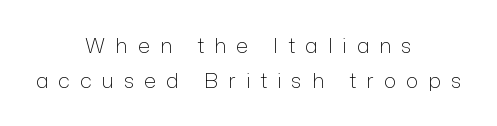
Someone cranked the tracking dial way up on this one. The setting favours the middle, as headings and verse often do. The passage shown is not bold in any degree. Regarding leading, the lines here are spaced in the standard way.
